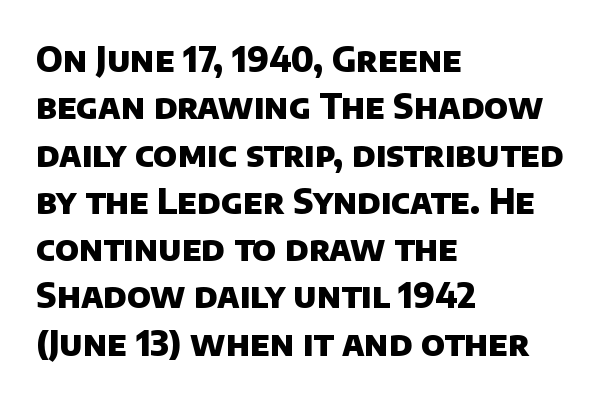
{"serif": "no", "bold": "yes", "weight": "heavy", "width": "normal", "stroke_contrast": "low", "x_height": "large", "monospaced": "no", "underline": "no", "align": "left", "line_spacing": "normal", "line_spacing_ratio": 1.39, "letter_spacing": "normal", "letter_spacing_em": 0.0, "glyph_px": 34}
